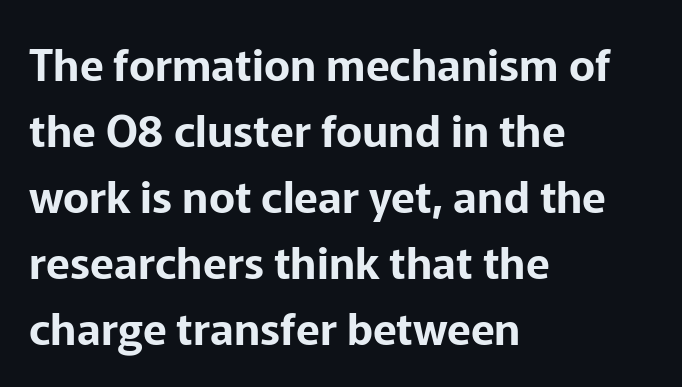
Q: Is the text italic (slanted)? A: No, it is upright.
Q: Is the typeface a serif or a sans-serif typeface? A: Sans-serif.
Q: Is the text underlined? A: No.
Q: How is the paragraph aligned? A: Left-aligned.
Q: Is the spacing between letters normal or unusually wide? A: Normal.
Q: Is the spacing between lines tight, normal or loose? A: Normal.
Q: Width (condensed, normal, or wide)? A: Normal.
Q: Stroke contrast? A: Low.
Q: x-height? A: Medium.
Q: Monospaced? A: No.
